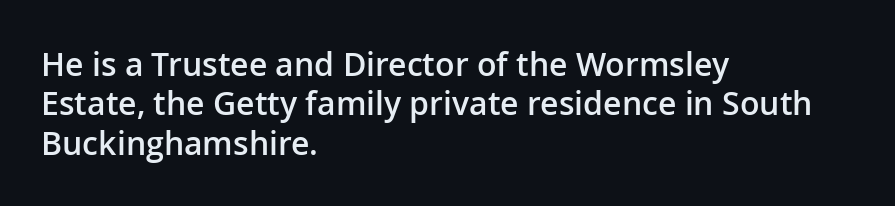
The gap between lines stays unmarked. Here the designer chose a conventional face with non-uniform glyph widths. Unlike italic type, these characters show no tilt at all. On the weight axis this lands at semibold, roughly 600. Default kerning and tracking; the words read as compact shapes. A sans-serif font was chosen for this passage.
